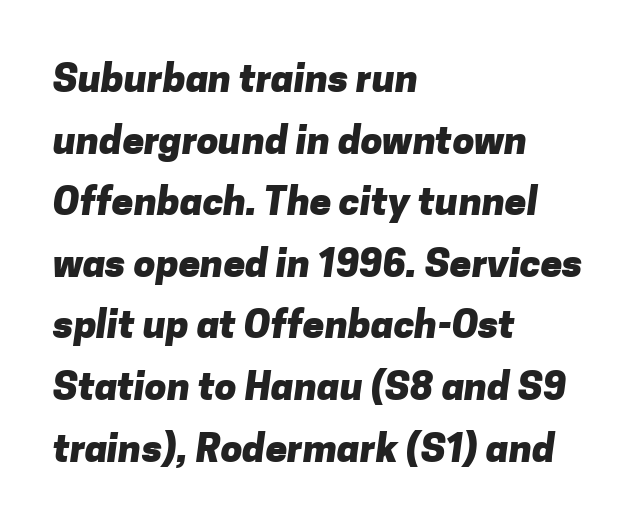
Q: Is the text bold? A: Yes.
Q: Is the typeface a serif or a sans-serif typeface? A: Sans-serif.
Q: Is the text underlined? A: No.
Q: How is the paragraph aligned? A: Left-aligned.
Q: Is the spacing between letters normal or unusually wide? A: Normal.
Q: Is the spacing between lines tight, normal or loose? A: Normal.
Q: Width (condensed, normal, or wide)? A: Normal.
Q: Stroke contrast? A: Low.
Q: x-height? A: Medium.
Q: Monospaced? A: No.
